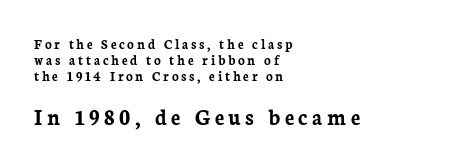
Q: Is the text bold? A: Yes.
Q: Is the text italic (slanted)? A: No, it is upright.
Q: Is the text underlined? A: No.
Q: How is the paragraph aligned? A: Left-aligned.
Q: Is the spacing between lines tight, normal or loose? A: Tight.
Q: Which block of text is set in a larger size, the first (top) or the second (bottom)? A: The second (bottom) one.
